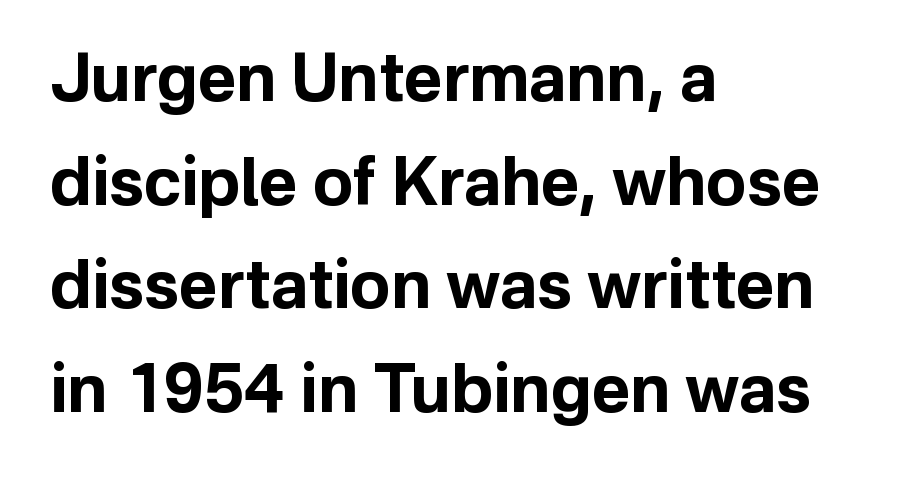
Q: Is the text bold? A: Yes.
Q: Is the text italic (slanted)? A: No, it is upright.
Q: Is the typeface a serif or a sans-serif typeface? A: Sans-serif.
Q: Is the text underlined? A: No.
Q: How is the paragraph aligned? A: Left-aligned.
Q: Is the spacing between letters normal or unusually wide? A: Normal.
Q: Is the spacing between lines tight, normal or loose? A: Normal.
Q: Width (condensed, normal, or wide)? A: Normal.
Q: Stroke contrast? A: Low.
Q: x-height? A: Medium.
Q: Monospaced? A: No.
